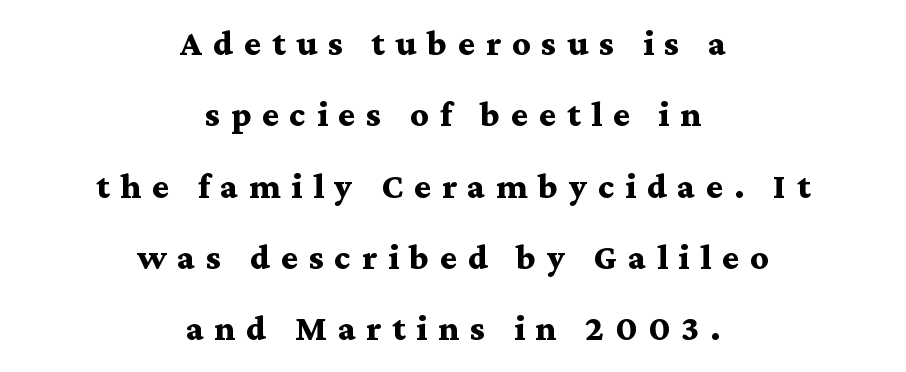
The image shows 36 px bold, wide serif type, upright; set centered, loose line spacing (1.98x), unusually wide letter spacing (+0.3 em), not underlined; medium stroke contrast and a medium x-height.
